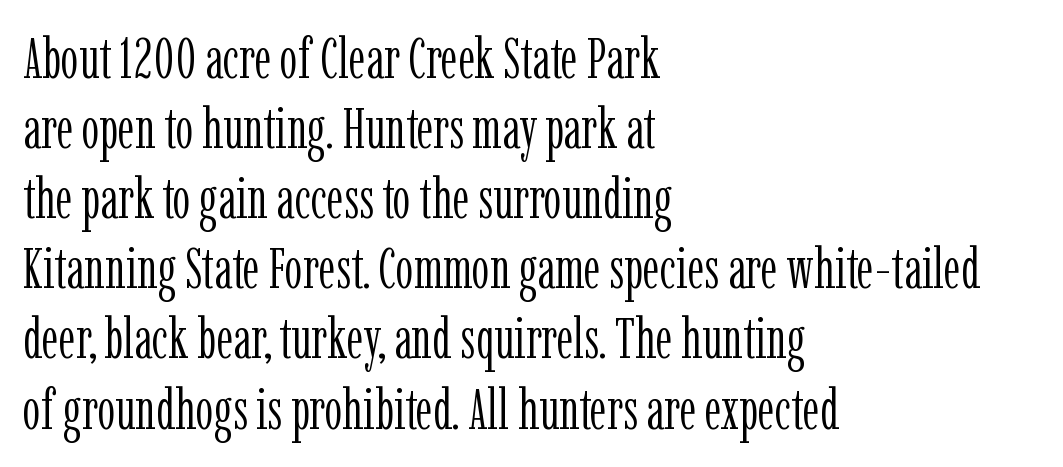
The image shows 57 px light, condensed serif type, upright; set left-aligned, line spacing 1.23x, normal letter spacing, not underlined; low stroke contrast and a medium x-height.
